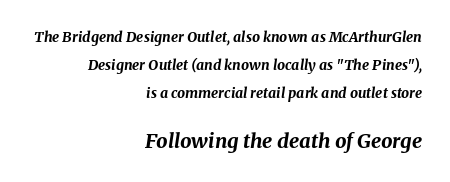
The image shows 20 px bold type, italic (leaning right); set right-aligned, loose line spacing (2.0x), normal letter spacing, not underlined; the second (bottom) block is 1.43x larger.
